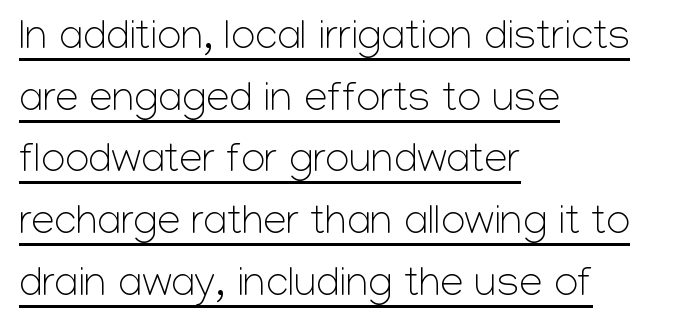
Q: Is the text bold? A: No.
Q: Is the text italic (slanted)? A: No, it is upright.
Q: Is the typeface a serif or a sans-serif typeface? A: Sans-serif.
Q: Is the text underlined? A: Yes.
Q: How is the paragraph aligned? A: Left-aligned.
Q: Is the spacing between letters normal or unusually wide? A: Normal.
Q: Is the spacing between lines tight, normal or loose? A: Normal.
Q: Width (condensed, normal, or wide)? A: Normal.
Q: Stroke contrast? A: Low.
Q: x-height? A: Medium.
Q: Monospaced? A: No.
